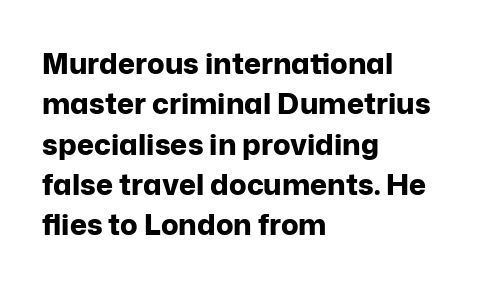
{"serif": "no", "italic": "no", "bold": "yes", "weight": "bold", "width": "normal", "stroke_contrast": "low", "x_height": "medium", "monospaced": "no", "underline": "no", "align": "left", "line_spacing": "normal", "line_spacing_ratio": 1.39, "letter_spacing": "normal", "letter_spacing_em": 0.0, "glyph_px": 29}
